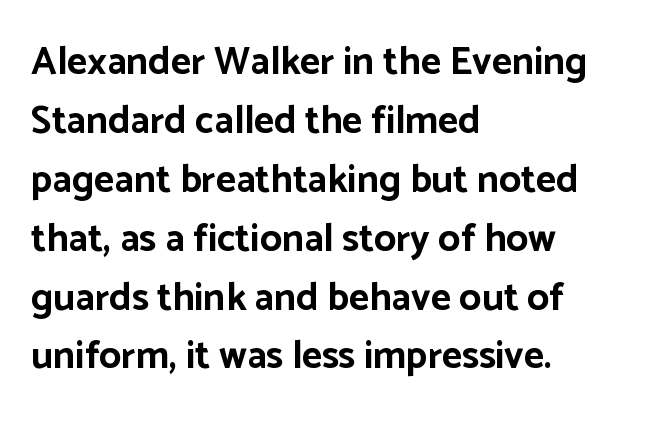
Q: Is the text bold? A: Yes.
Q: Is the text italic (slanted)? A: No, it is upright.
Q: Is the typeface a serif or a sans-serif typeface? A: Sans-serif.
Q: Is the text underlined? A: No.
Q: How is the paragraph aligned? A: Left-aligned.
Q: Is the spacing between letters normal or unusually wide? A: Normal.
Q: Is the spacing between lines tight, normal or loose? A: Normal.
Q: Width (condensed, normal, or wide)? A: Normal.
Q: Stroke contrast? A: Low.
Q: x-height? A: Medium.
Q: Monospaced? A: No.
